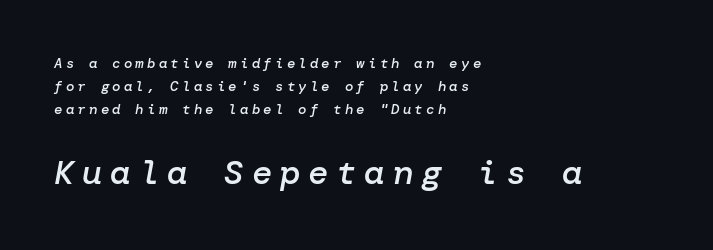
Q: Is the text bold? A: Semi-bold.
Q: Is the text italic (slanted)? A: Yes, it leans right by about 10 degrees.
Q: Is the text underlined? A: No.
Q: How is the paragraph aligned? A: Left-aligned.
Q: Is the spacing between letters normal or unusually wide? A: Unusually wide.
Q: Is the spacing between lines tight, normal or loose? A: Normal.
Q: Which block of text is set in a larger size, the first (top) or the second (bottom)? A: The second (bottom) one.
Q: Width (condensed, normal, or wide)? A: Normal.
Q: Stroke contrast? A: Low.
Q: x-height? A: Medium.
